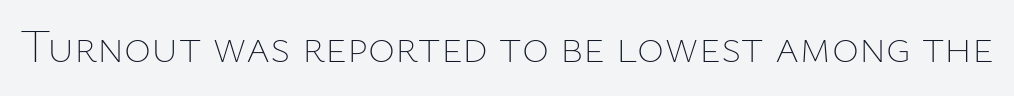
The image shows 46 px thin type, upright; set normal letter spacing, not underlined; low stroke contrast and a medium x-height.
